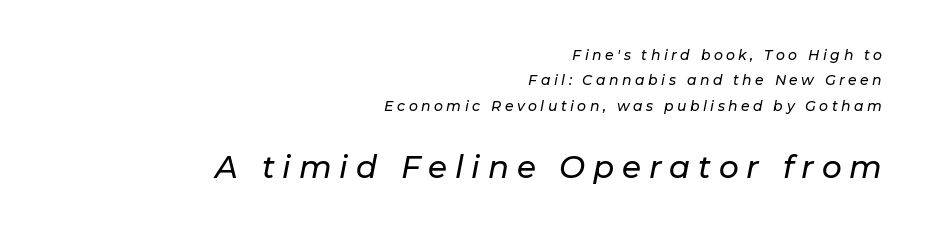
The image shows 31 px text type, italic (leaning right); set right-aligned, line spacing 1.82x, unusually wide letter spacing (+0.25 em), not underlined; the second (bottom) block is 2.21x larger; low stroke contrast and a medium x-height.
